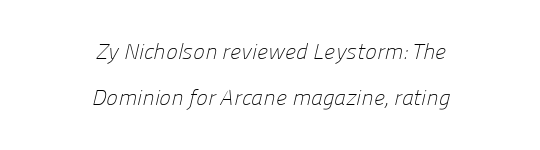
{"bold": "no", "underline": "no", "align": "center", "line_spacing": "loose", "line_spacing_ratio": 2.1, "letter_spacing": "normal", "letter_spacing_em": 0.0, "glyph_px": 22}
